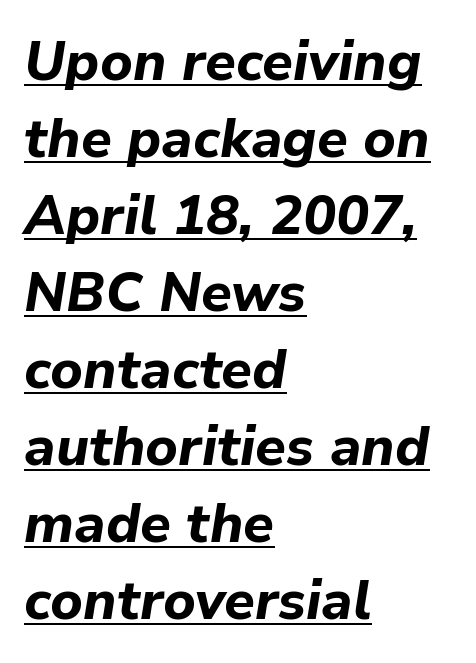
Layout note: lines flush left. Observe the ordinary spacing: letters are neighbours, not strangers. The passage shown is emphatically bold. Somebody hit Ctrl+U on this one — the words are underlined.
